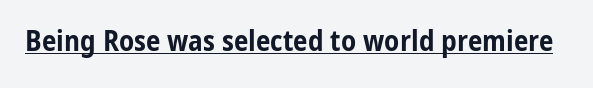
Grotesque or geometric, the face here clearly has no serifs. Plenty of ink on the page — the face is bold. Characters follow at the spacing the type designer built in. Vertical strokes here are truly vertical. Proportional: the letters do not fall into vertical columns. The face used here appears with an underline applied.
